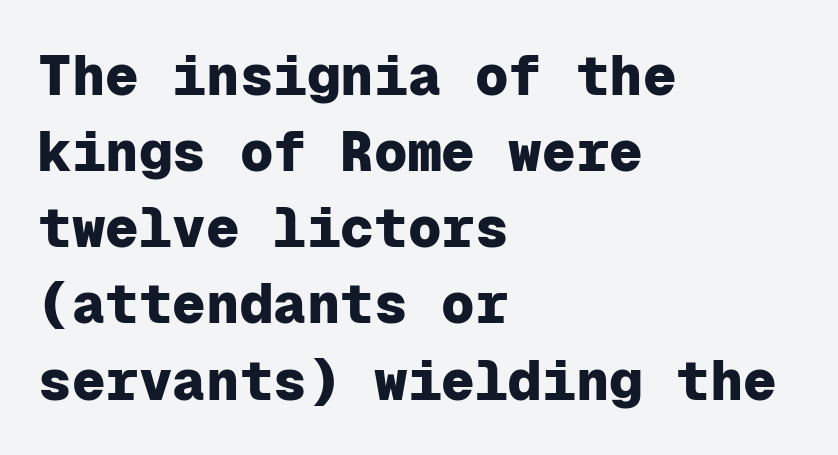
The image shows 56 px heavy sans-serif type, upright, monospaced; set left-aligned, normal line spacing (1.36x), normal letter spacing, not underlined; low stroke contrast and a medium x-height.
